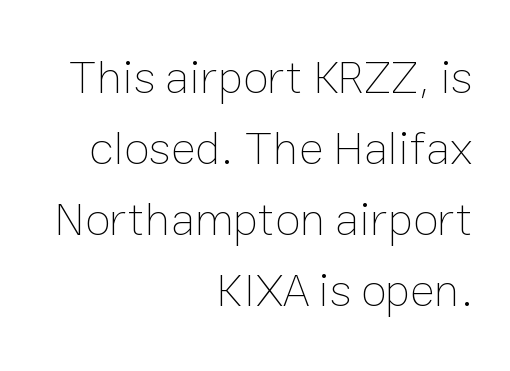
The image shows 47 px thin type, upright; set right-aligned, normal line spacing (1.51x), normal letter spacing, not underlined; low stroke contrast and a medium x-height.
